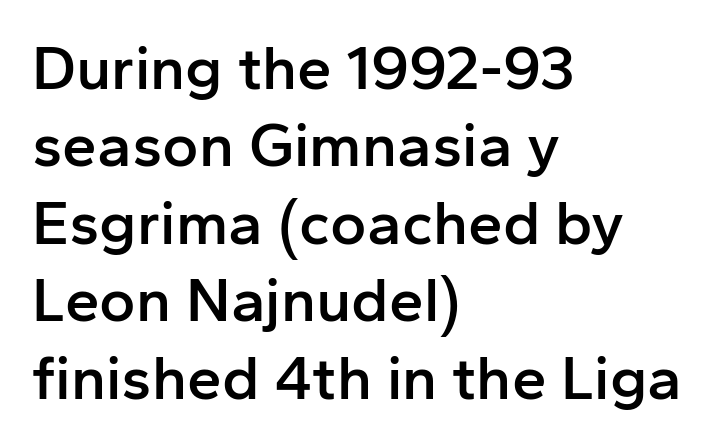
{"serif": "no", "italic": "no", "bold": "semi", "weight": "semibold", "width": "normal", "stroke_contrast": "low", "x_height": "medium", "monospaced": "no", "underline": "no", "align": "left", "line_spacing": "normal", "line_spacing_ratio": 1.25, "letter_spacing": "normal", "letter_spacing_em": 0.0, "glyph_px": 62}
